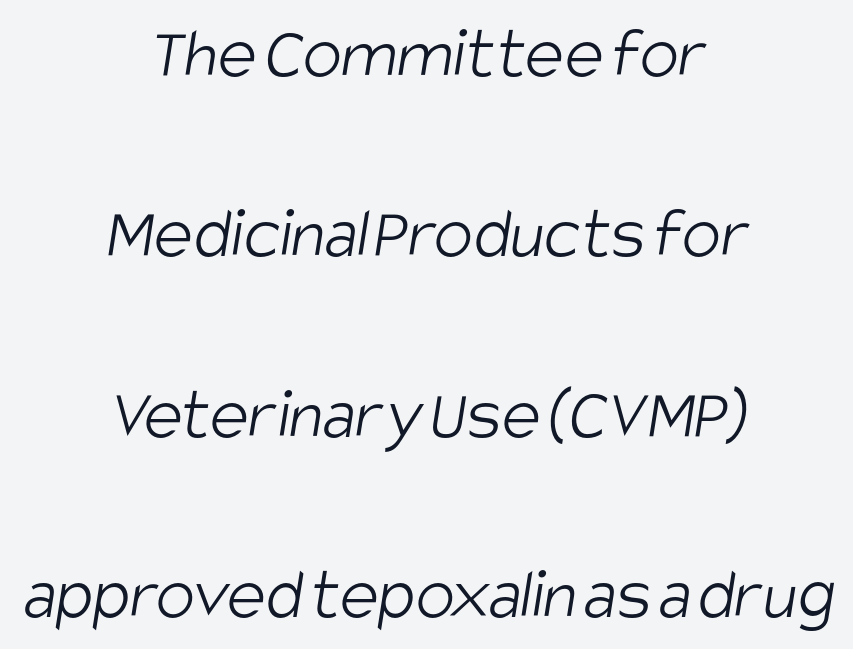
Compared with typical paragraphs, the rows here are farther apart. Inter-character spacing is left at the font's built-in metrics. The letters advance in unequal steps, a hallmark of proportional type. The type family on display is of the sans-serif kind.
